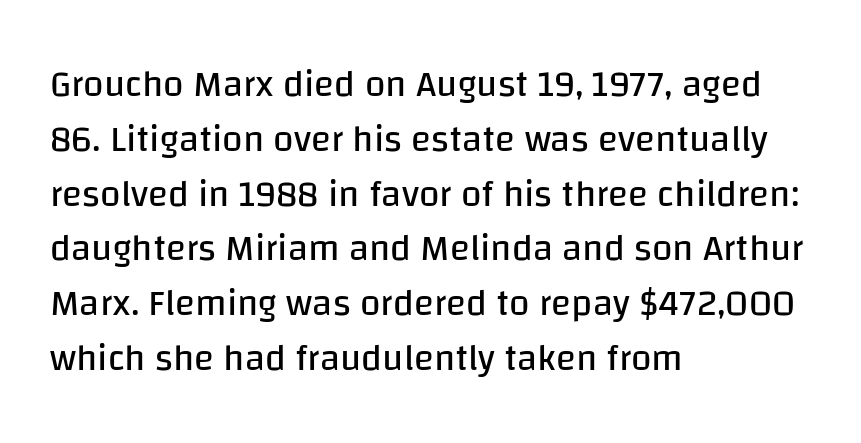
{"serif": "no", "italic": "no", "bold": "no", "weight": "regular", "width": "normal", "stroke_contrast": "low", "x_height": "large", "monospaced": "no", "underline": "no", "align": "left", "line_spacing": "normal", "line_spacing_ratio": 1.48, "letter_spacing": "normal", "letter_spacing_em": 0.0, "glyph_px": 37}
